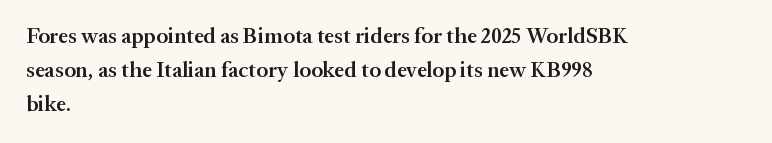
Notice how the stems are strictly vertical — no italics here. The passage shown has conventional tracking throughout. As a designer I'd log this as weight 600, semibold. Line beginnings align vertically; line endings do not.
